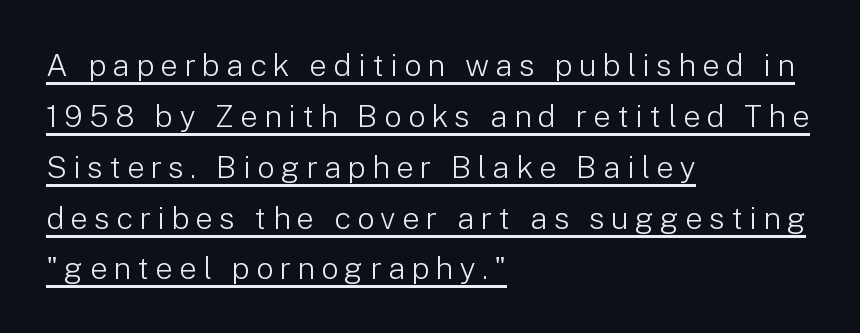
{"serif": "no", "italic": "no", "bold": "no", "weight": "light", "width": "normal", "stroke_contrast": "low", "x_height": "medium", "monospaced": "no", "underline": "yes", "align": "left", "line_spacing": "normal", "line_spacing_ratio": 1.64, "letter_spacing": "wide", "letter_spacing_em": 0.2, "glyph_px": 31}
